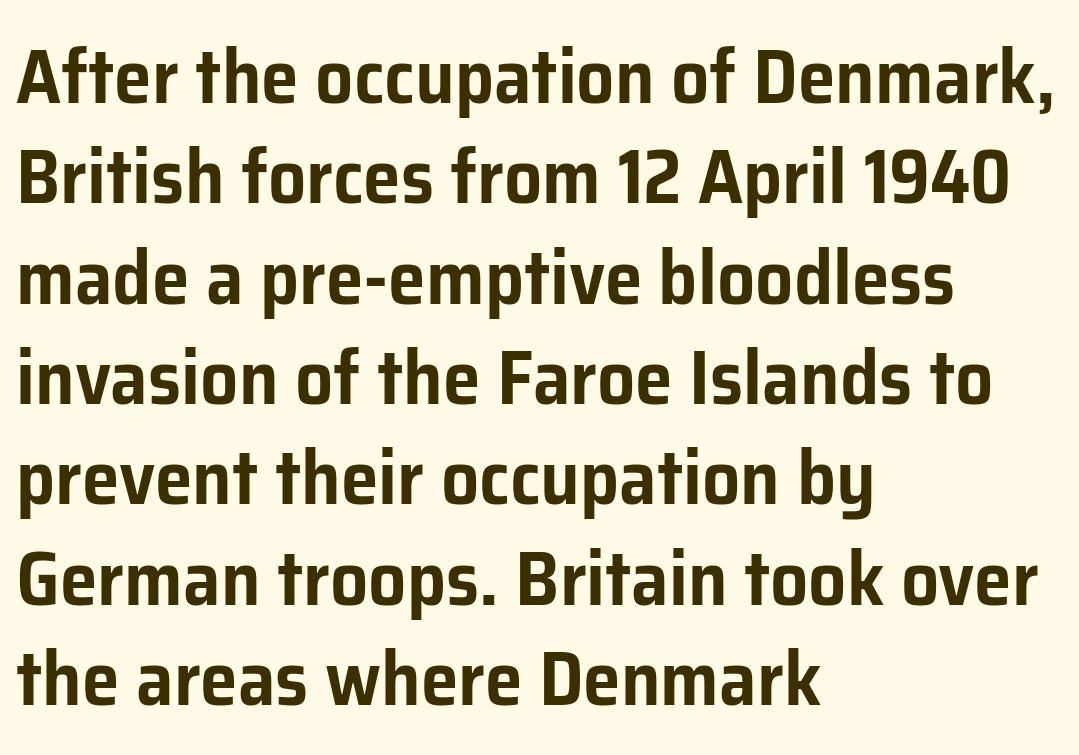
The image shows 76 px sans-serif type, upright; set left-aligned, normal line spacing (1.32x), normal letter spacing, not underlined; low stroke contrast and a medium x-height.
